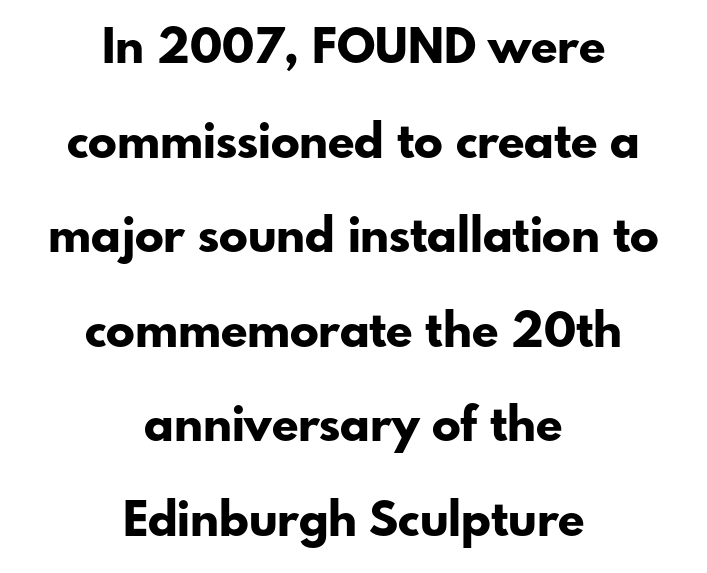
The image shows 48 px bold sans-serif type, upright; set centered, loose line spacing (1.97x), normal letter spacing, not underlined; low stroke contrast and a small x-height.
